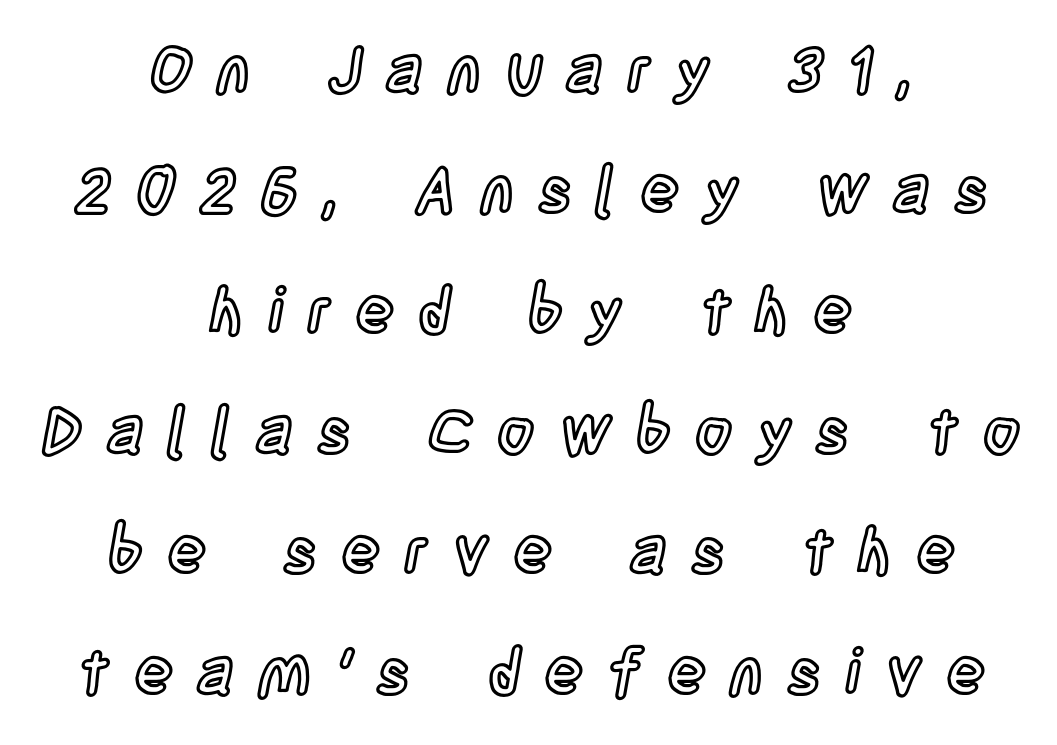
{"width": "condensed", "x_height": "large", "monospaced": "no", "underline": "no", "align": "center", "line_spacing_ratio": 1.88, "letter_spacing": "wide", "letter_spacing_em": 0.38, "glyph_px": 64}
